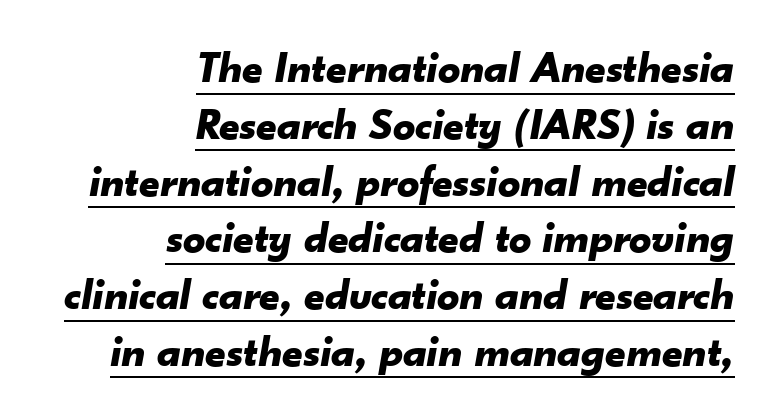
Short note: letters normally spaced. Pretty heavy lettering here — definitely bold. Horizontal alignment here is rightward, an uncommon choice for prose. Students, observe: this is what conventionally led text looks like. These lines are rendered in a variable-pitch font.
